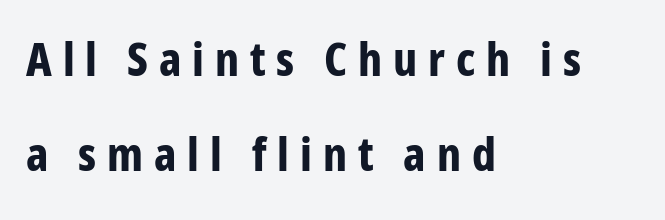
You'd pick this weight for a headline — it's a proper bold. Each letter keeps its own natural width here, so spacing adapts to shape. The gaps between neighbouring characters are conspicuously large. You could fit nearly another row in the gap between these rows. Type without underlining.
